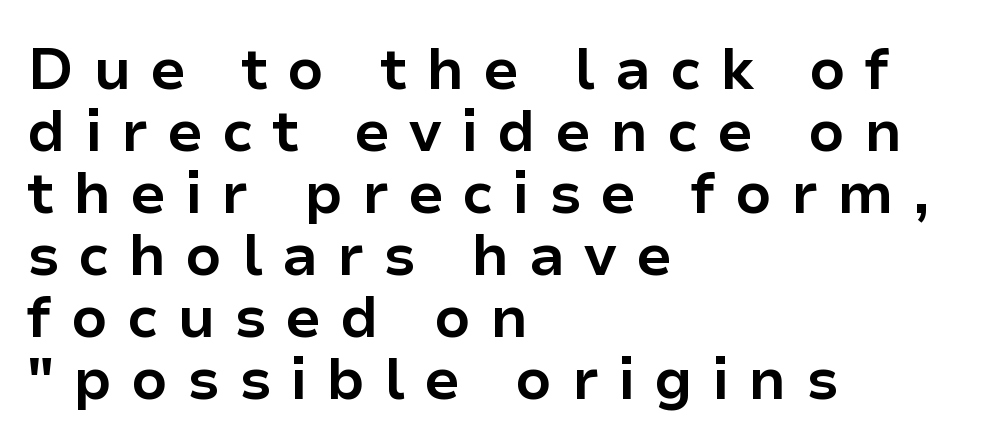
The image shows 58 px bold sans-serif type, upright; set left-aligned, tight line spacing (1.07x), unusually wide letter spacing (+0.33 em), not underlined; low stroke contrast and a medium x-height.
